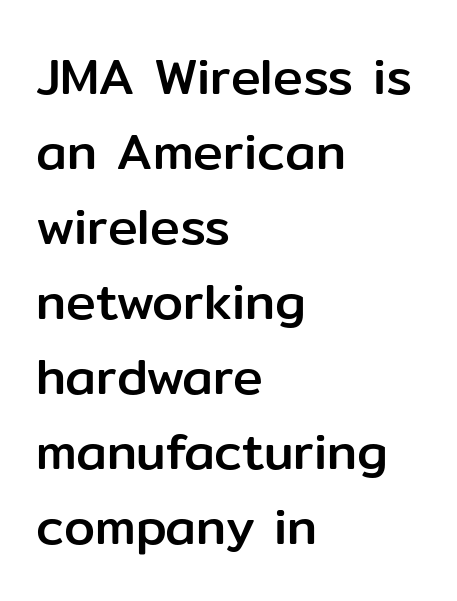
The image shows 50 px sans-serif type, upright; set left-aligned, normal line spacing (1.5x), normal letter spacing, not underlined; low stroke contrast and a medium x-height.
